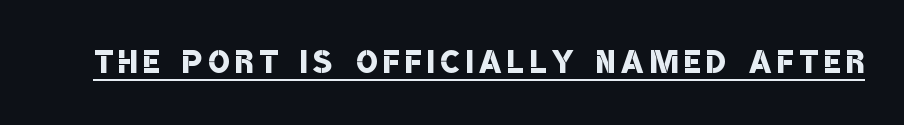
The face used here is proportionally spaced, like ordinary book or web type. The letters are semibold — heavier than regular but short of a full bold. This rendering employs a face without finishing strokes, i.e., a sans-serif. Does a line run under the words? Yes, clearly.
